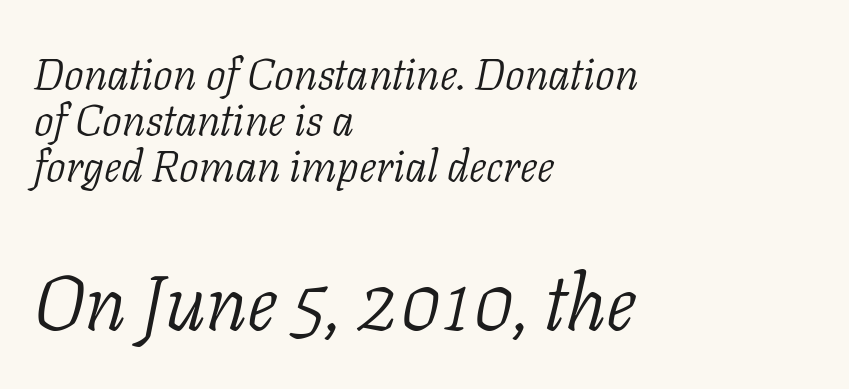
The image shows 77 px light serif type, italic (leaning right); set left-aligned, tight line spacing (1.04x), normal letter spacing, not underlined; the second (bottom) block is 1.75x larger; low stroke contrast and a medium x-height.
